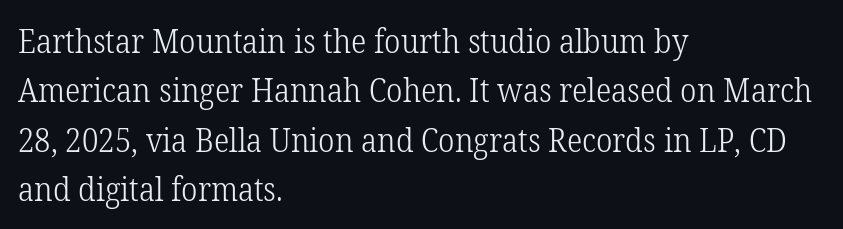
Underlining? Definitely not there. Varying glyph widths throughout — classic text-font behaviour. Default kerning and tracking; the words read as compact shapes. This sample keeps an unexceptional amount of space between lines. Yep, those are serifs on the letters.
